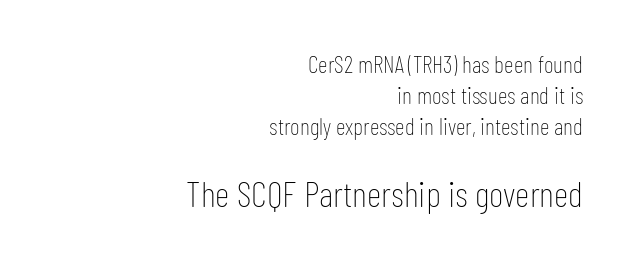
Q: Is the text bold? A: No.
Q: Is the text italic (slanted)? A: No, it is upright.
Q: Is the typeface a serif or a sans-serif typeface? A: Sans-serif.
Q: Is the text underlined? A: No.
Q: How is the paragraph aligned? A: Right-aligned.
Q: Is the spacing between letters normal or unusually wide? A: Normal.
Q: Is the spacing between lines tight, normal or loose? A: Normal.
Q: Which block of text is set in a larger size, the first (top) or the second (bottom)? A: The second (bottom) one.
Q: Width (condensed, normal, or wide)? A: Condensed.
Q: Stroke contrast? A: Low.
Q: x-height? A: Medium.
Q: Monospaced? A: No.
